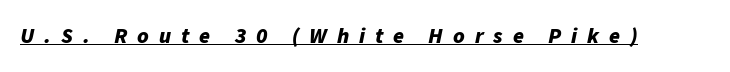
It's the slanting kind of type. Beneath each row of characters lies a ruled line. The passage shown has open, widely tracked lettering throughout. Strokes here are thick enough to call this a true bold.
